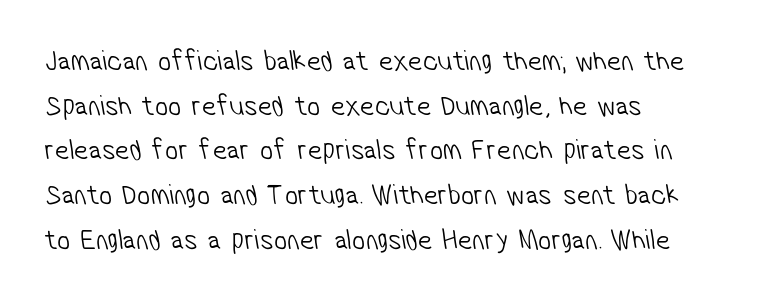
Plain, unruled lines of type. No letter is thick-stroked: the sample isn't bold. Spacing verdict: proportional, widths tailored to each character. The gaps between neighbouring characters are ordinary and unremarkable. What kind of face is this? One without serifs — a sans.
